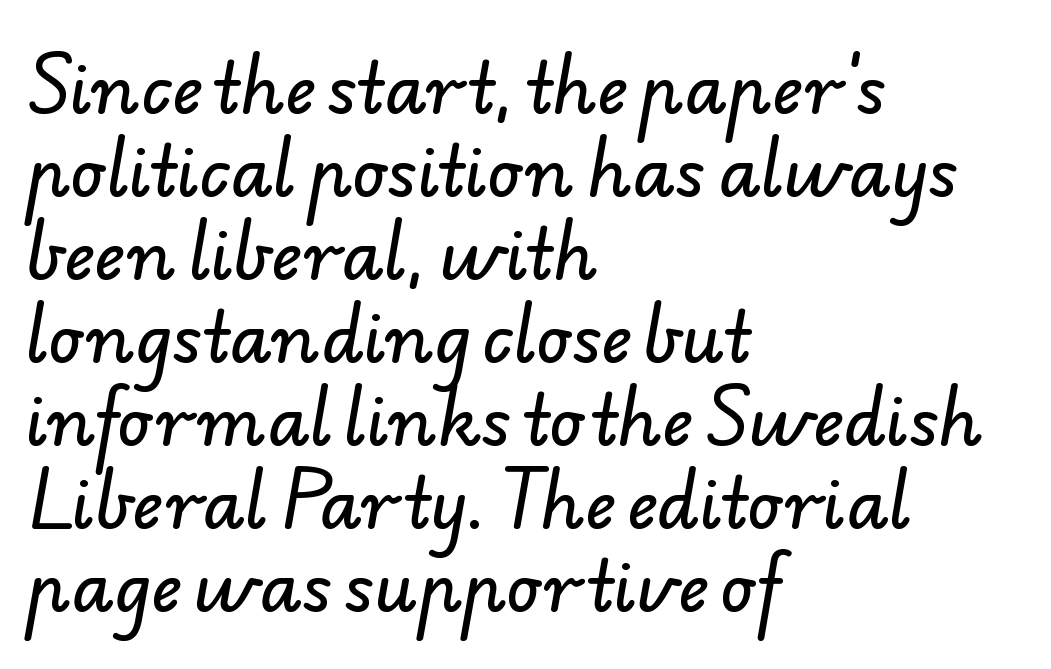
The compositor pushed each line to the left boundary. You could not count columns in this text — the font is proportionally spaced. Letter spacing: default. Beneath every word, the page is bare.
